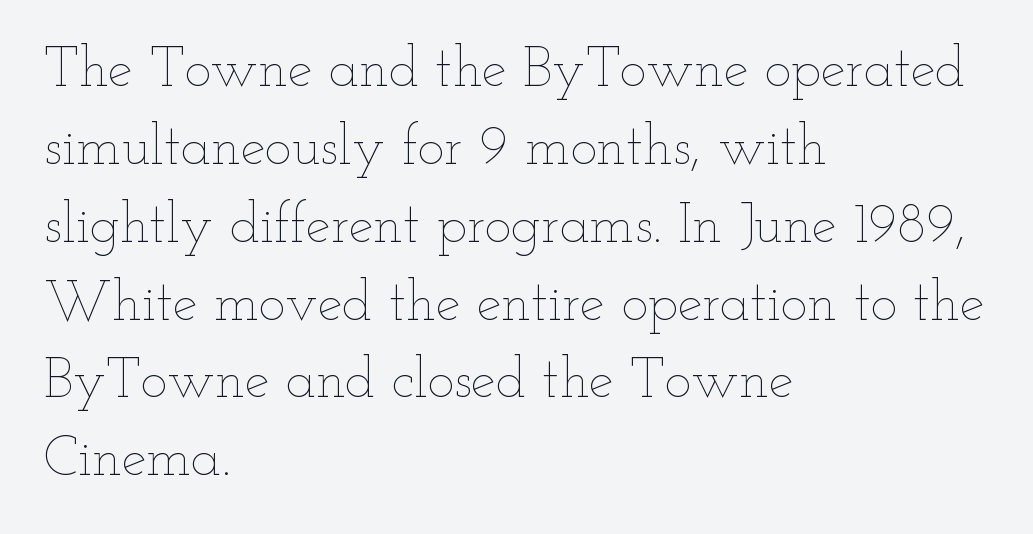
The image shows 56 px thin, wide type, upright; set left-aligned, normal line spacing (1.39x), normal letter spacing, not underlined; low stroke contrast and a small x-height.
